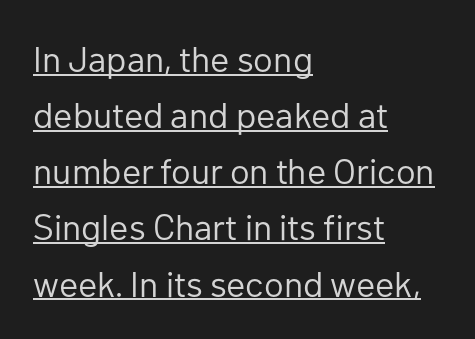
Q: Is the text bold? A: No.
Q: Is the text italic (slanted)? A: No, it is upright.
Q: Is the typeface a serif or a sans-serif typeface? A: Sans-serif.
Q: Is the text underlined? A: Yes.
Q: How is the paragraph aligned? A: Left-aligned.
Q: Is the spacing between letters normal or unusually wide? A: Normal.
Q: Is the spacing between lines tight, normal or loose? A: Normal.
Q: Width (condensed, normal, or wide)? A: Normal.
Q: Stroke contrast? A: Low.
Q: x-height? A: Medium.
Q: Monospaced? A: No.
